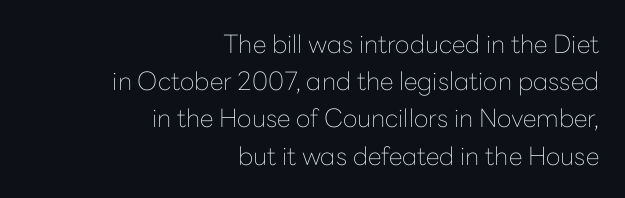
The image shows 25 px text type, upright; set right-aligned, normal line spacing (1.49x), normal letter spacing, not underlined.
